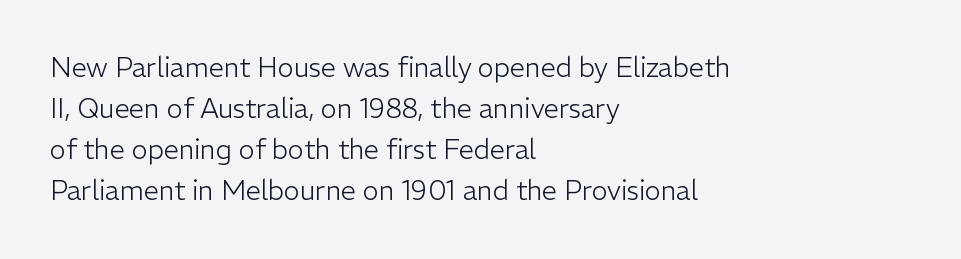
{"italic": "no", "bold": "no", "underline": "no", "align": "left", "line_spacing": "normal", "line_spacing_ratio": 1.52, "letter_spacing": "normal", "letter_spacing_em": 0.0, "glyph_px": 27}
